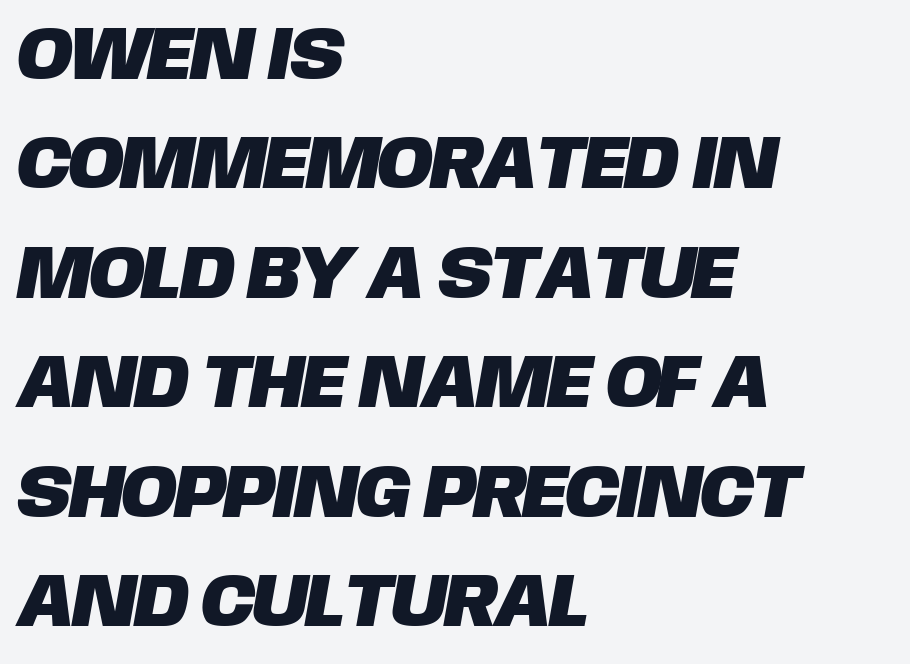
Leftover space on each line is placed entirely after the last word. Note: no serifs on the glyphs. Short note: letters normally spaced. This sample has the flowing, uneven cadence of proportional lettering. Honestly, there is no underline to notice here at all.
